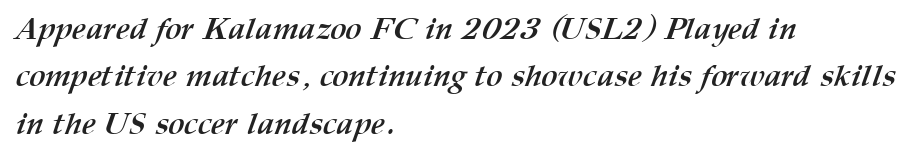
{"bold": "yes", "weight": "semibold", "width": "normal", "stroke_contrast": "medium", "x_height": "medium", "monospaced": "no", "underline": "no", "align": "left", "line_spacing": "normal", "line_spacing_ratio": 1.53, "letter_spacing": "normal", "letter_spacing_em": 0.0, "glyph_px": 31}
